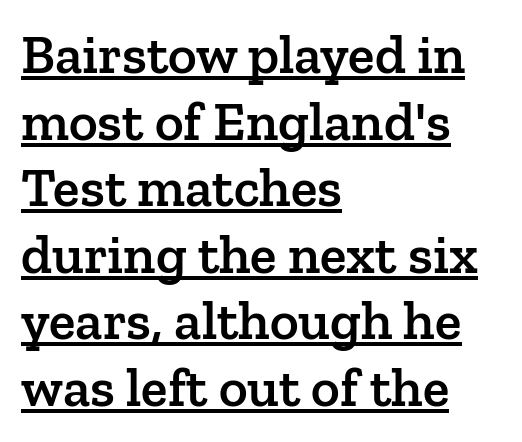
Q: Is the text bold? A: Semi-bold.
Q: Is the text italic (slanted)? A: No, it is upright.
Q: Is the typeface a serif or a sans-serif typeface? A: Serif.
Q: Is the text underlined? A: Yes.
Q: How is the paragraph aligned? A: Left-aligned.
Q: Is the spacing between letters normal or unusually wide? A: Normal.
Q: Width (condensed, normal, or wide)? A: Normal.
Q: Stroke contrast? A: Low.
Q: x-height? A: Medium.
Q: Monospaced? A: No.
